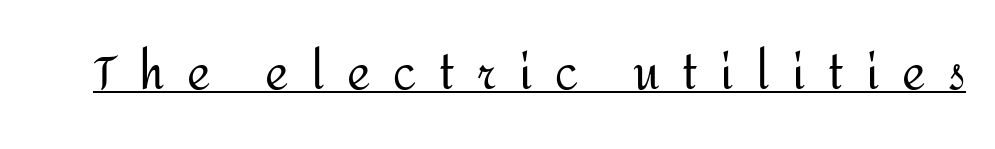
Q: Is the text bold? A: No.
Q: Is the text italic (slanted)? A: No, it is upright.
Q: Is the typeface a serif or a sans-serif typeface? A: Sans-serif.
Q: Is the text underlined? A: Yes.
Q: Is the spacing between letters normal or unusually wide? A: Unusually wide.
Q: Width (condensed, normal, or wide)? A: Normal.
Q: Stroke contrast? A: Medium.
Q: x-height? A: Medium.
Q: Monospaced? A: No.
